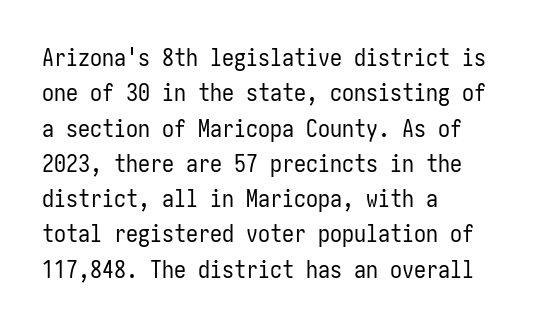
{"italic": "no", "bold": "no", "underline": "no", "align": "left", "line_spacing": "normal", "line_spacing_ratio": 1.47, "letter_spacing": "normal", "letter_spacing_em": 0.0, "glyph_px": 24}
